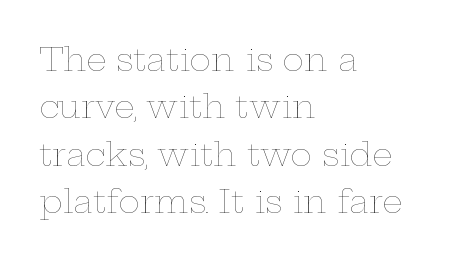
The image shows 32 px thin, wide type, upright; set left-aligned, normal line spacing (1.48x), normal letter spacing, not underlined; low stroke contrast and a medium x-height.
